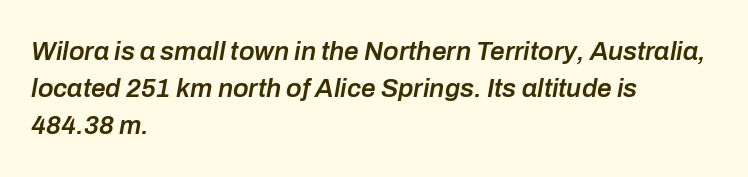
These lines sit exactly where default settings would place them. Nobody drew a line under any word here. Does extra space separate the letters? No, they use regular spacing. Each line starts at the same left margin while the right side varies. The rendering applies a slant to the glyphs.
